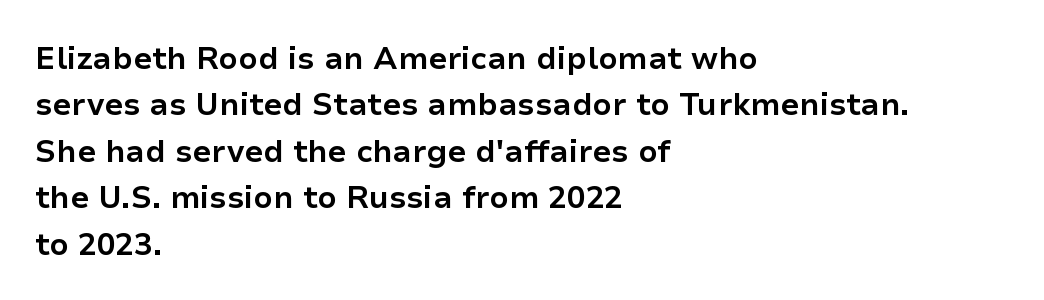
{"serif": "no", "italic": "no", "bold": "yes", "weight": "bold", "width": "normal", "stroke_contrast": "low", "x_height": "medium", "monospaced": "no", "underline": "no", "align": "left", "line_spacing": "normal", "line_spacing_ratio": 1.5, "letter_spacing": "normal", "letter_spacing_em": 0.0, "glyph_px": 31}
